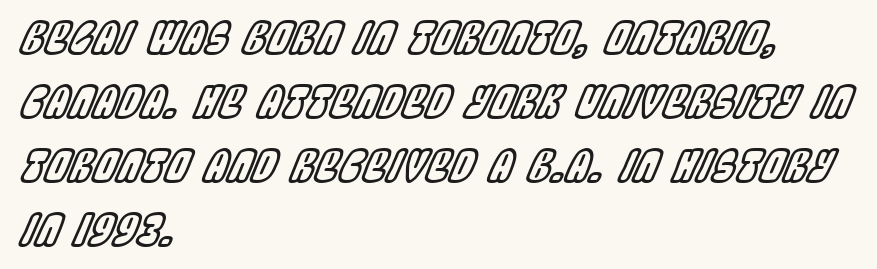
{"italic": "yes", "lean": "right", "slant_degrees": 22, "width": "condensed", "x_height": "large", "monospaced": "no", "underline": "no", "align": "left", "line_spacing": "normal", "line_spacing_ratio": 1.49, "letter_spacing": "normal", "letter_spacing_em": 0.0, "glyph_px": 43}
